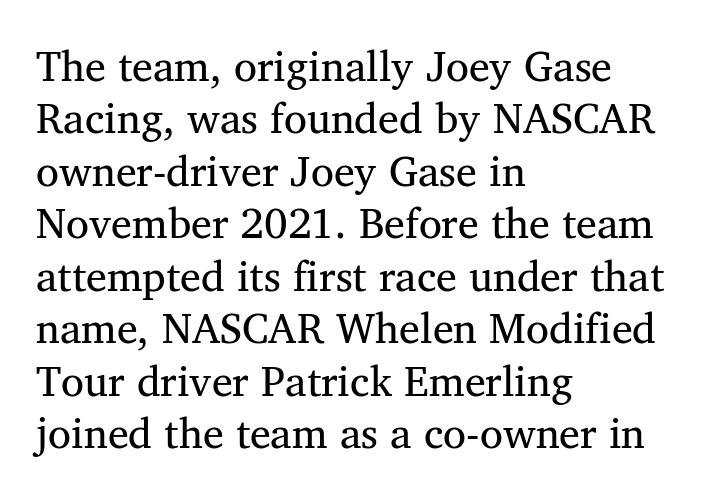
{"serif": "yes", "bold": "no", "weight": "regular", "width": "normal", "stroke_contrast": "medium", "x_height": "medium", "monospaced": "no", "underline": "no", "align": "left", "line_spacing": "normal", "line_spacing_ratio": 1.25, "letter_spacing": "normal", "letter_spacing_em": 0.0, "glyph_px": 42}
